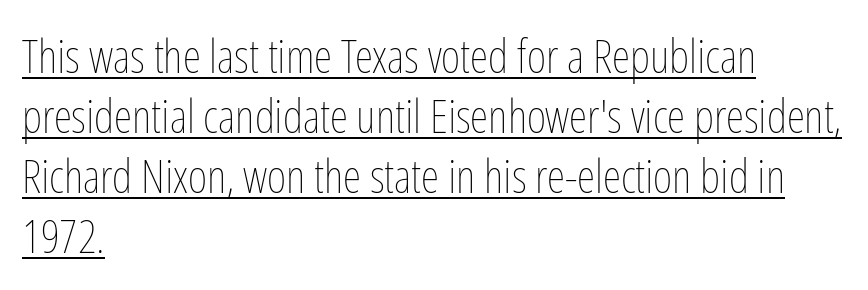
Q: Is the text bold? A: No.
Q: Is the text italic (slanted)? A: No, it is upright.
Q: Is the text underlined? A: Yes.
Q: How is the paragraph aligned? A: Left-aligned.
Q: Is the spacing between letters normal or unusually wide? A: Normal.
Q: Is the spacing between lines tight, normal or loose? A: Normal.
Q: Width (condensed, normal, or wide)? A: Condensed.
Q: Stroke contrast? A: Low.
Q: x-height? A: Medium.
Q: Monospaced? A: No.
